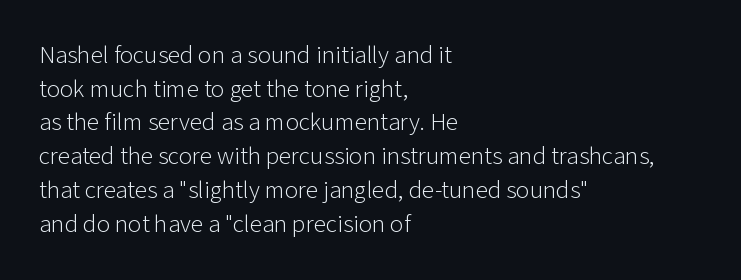
The image shows 25 px text type, upright; set left-aligned, normal line spacing (1.35x), normal letter spacing, not underlined.
